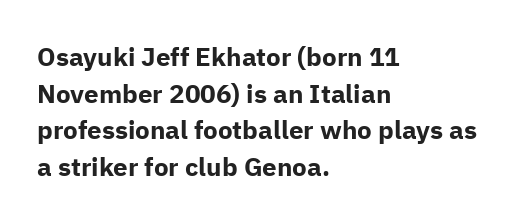
{"italic": "no", "bold": "yes", "underline": "no", "align": "left", "line_spacing": "normal", "line_spacing_ratio": 1.41, "letter_spacing": "normal", "letter_spacing_em": 0.0, "glyph_px": 26}
